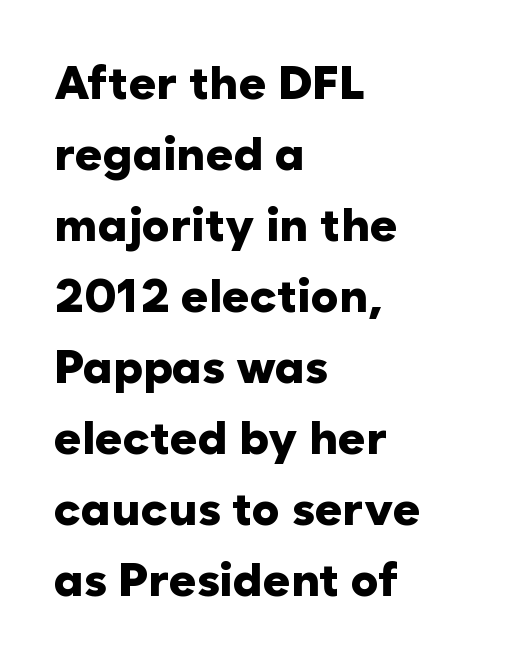
{"serif": "no", "italic": "no", "bold": "yes", "weight": "heavy", "width": "normal", "stroke_contrast": "low", "x_height": "medium", "monospaced": "no", "underline": "no", "align": "left", "line_spacing": "normal", "line_spacing_ratio": 1.51, "letter_spacing": "normal", "letter_spacing_em": 0.0, "glyph_px": 47}
